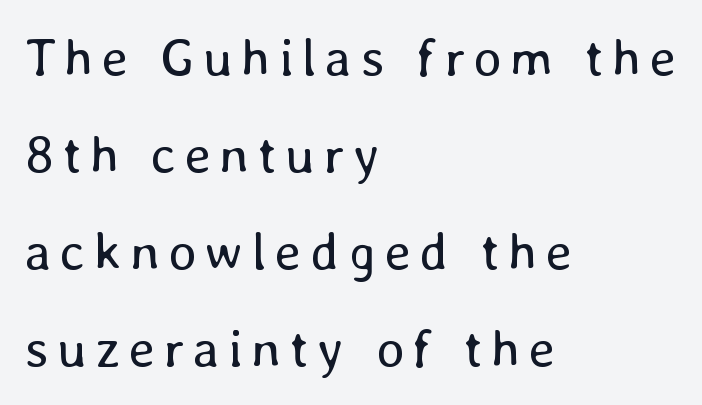
The image shows 53 px regular-weight type, upright; set left-aligned, line spacing 1.83x, not underlined; low stroke contrast and a medium x-height.
